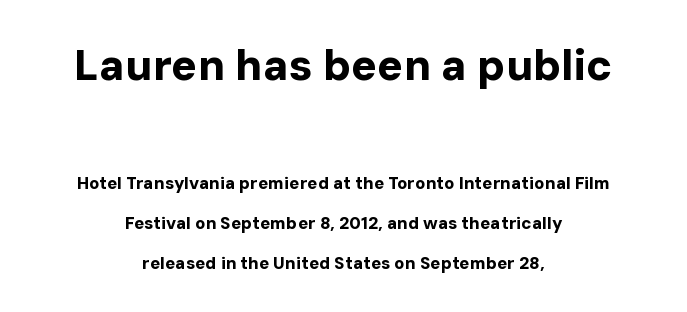
The designer went with a sans here, leaving each stem footless. Horizontally, the lines are justified to the midpoint only. Look at the tracking — it's just the regular setting, nothing added. Each new line begins a long way beneath the previous one. This sample has the flowing, uneven cadence of proportional lettering.
